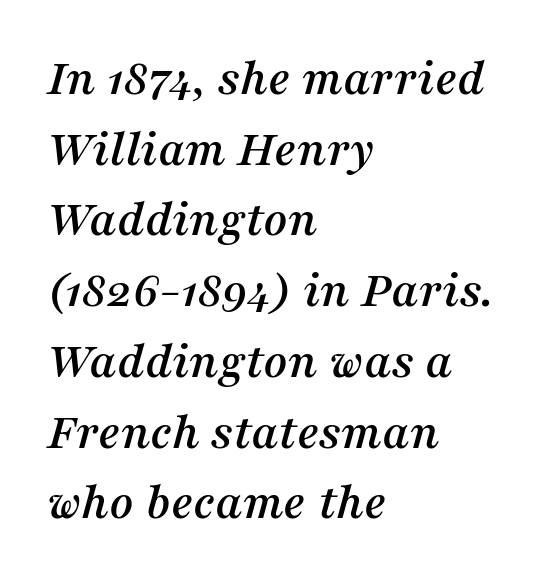
A typesetter would call this proportional, since set widths differ per character. Is the letter spacing exaggerated? No — it looks like the ordinary default. In terms of letterform style, serifs are clearly present. Has an underline been added? It has not. The specimen reads as italic at a glance.
